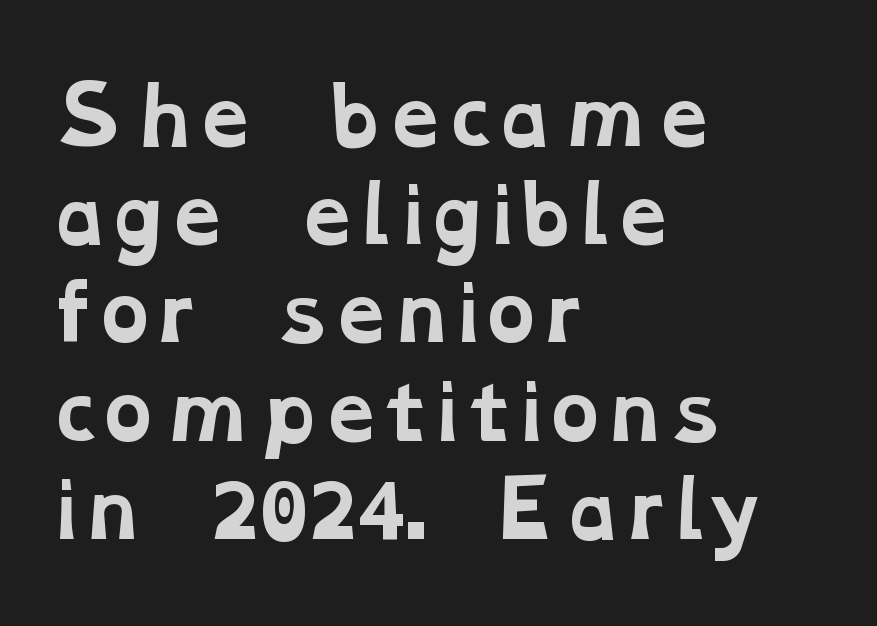
Here the glyphs are tracked normally, forming tight word shapes. Is the type bold? Yes — the strokes are clearly thick and heavy. Examine the stroke ends and you'll spot serifs. Any mark beneath the type? The region is blank.
